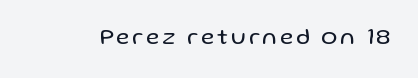
Only glyphs here, with clear space below each row. Posture: upright roman. The font is comparable to plain body text, perhaps lighter.
